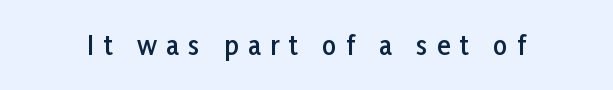
The font is running at a semibold setting, under full bold. No italicization has been applied; the sample stays upright. The foot of each line stays bare and open. The passage shown has open, widely tracked lettering throughout.
